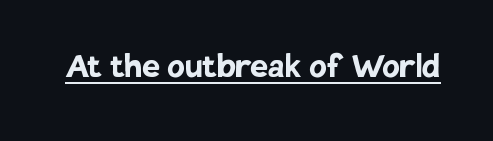
Q: Is the text bold? A: Yes.
Q: Is the text italic (slanted)? A: No, it is upright.
Q: Is the typeface a serif or a sans-serif typeface? A: Sans-serif.
Q: Is the text underlined? A: Yes.
Q: Is the spacing between letters normal or unusually wide? A: Normal.
Q: Width (condensed, normal, or wide)? A: Normal.
Q: Stroke contrast? A: Low.
Q: x-height? A: Large.
Q: Monospaced? A: No.
